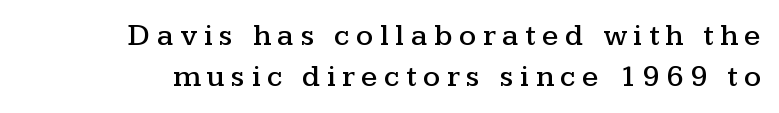
Q: Is the text italic (slanted)? A: No, it is upright.
Q: Is the typeface a serif or a sans-serif typeface? A: Serif.
Q: Is the text underlined? A: No.
Q: Is the spacing between letters normal or unusually wide? A: Unusually wide.
Q: Is the spacing between lines tight, normal or loose? A: Normal.
Q: Width (condensed, normal, or wide)? A: Wide.
Q: Stroke contrast? A: Medium.
Q: x-height? A: Medium.
Q: Monospaced? A: No.
